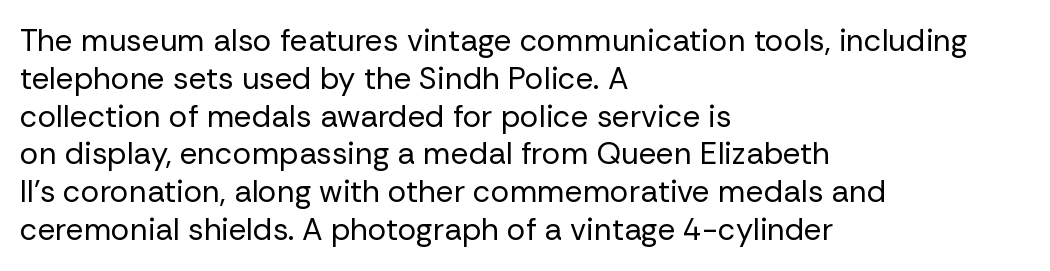
The image shows 31 px regular-weight sans-serif type, upright; set left-aligned, line spacing 1.22x, normal letter spacing, not underlined; low stroke contrast and a medium x-height.
